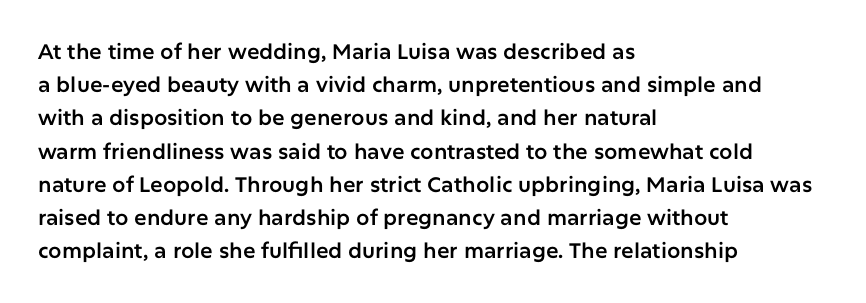
{"italic": "no", "underline": "no", "align": "left", "line_spacing": "normal", "line_spacing_ratio": 1.58, "letter_spacing": "normal", "letter_spacing_em": 0.0, "glyph_px": 21}
